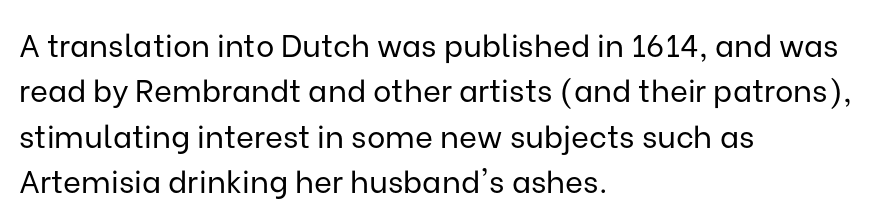
Q: Is the text bold? A: No.
Q: Is the text italic (slanted)? A: No, it is upright.
Q: Is the typeface a serif or a sans-serif typeface? A: Sans-serif.
Q: Is the text underlined? A: No.
Q: How is the paragraph aligned? A: Left-aligned.
Q: Is the spacing between letters normal or unusually wide? A: Normal.
Q: Is the spacing between lines tight, normal or loose? A: Normal.
Q: Width (condensed, normal, or wide)? A: Normal.
Q: Stroke contrast? A: Low.
Q: x-height? A: Medium.
Q: Monospaced? A: No.
